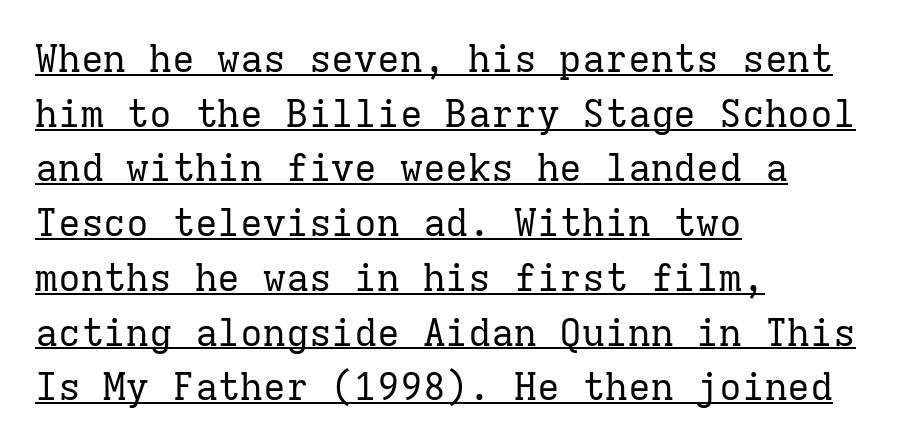
The image shows 38 px regular-weight serif type, upright, monospaced; set left-aligned, normal line spacing (1.44x), normal letter spacing, underlined; low stroke contrast and a medium x-height.
